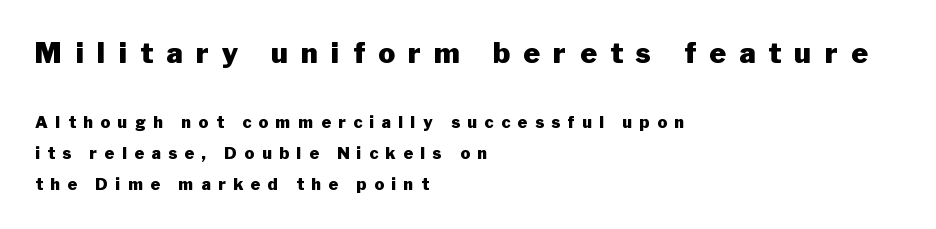
The image shows 28 px heavy sans-serif type, upright; set left-aligned, loose line spacing (1.94x), unusually wide letter spacing (+0.48 em), not underlined; the first (top) block is 1.75x larger; low stroke contrast and a medium x-height.
